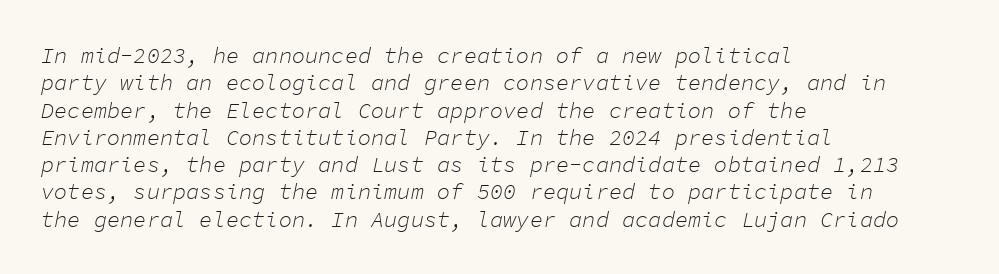
The image shows 22 px text type, italic (leaning right); set left-aligned, line spacing 1.24x, normal letter spacing, not underlined.
